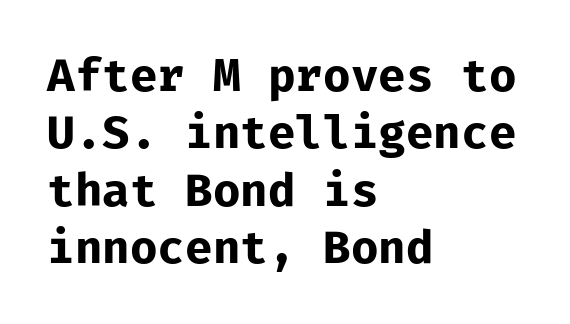
{"serif": "no", "italic": "no", "bold": "yes", "weight": "bold", "width": "normal", "stroke_contrast": "low", "x_height": "medium", "monospaced": "yes", "underline": "no", "align": "left", "line_spacing": "normal", "line_spacing_ratio": 1.25, "letter_spacing": "normal", "letter_spacing_em": 0.0, "glyph_px": 46}
